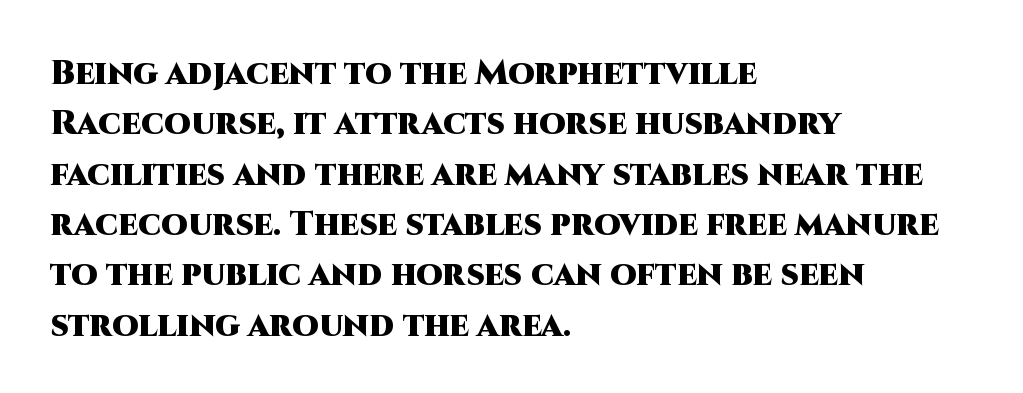
{"serif": "no", "italic": "no", "bold": "yes", "weight": "heavy", "width": "normal", "stroke_contrast": "high", "x_height": "large", "monospaced": "no", "underline": "no", "align": "left", "line_spacing": "normal", "line_spacing_ratio": 1.48, "letter_spacing": "normal", "letter_spacing_em": 0.0, "glyph_px": 34}
